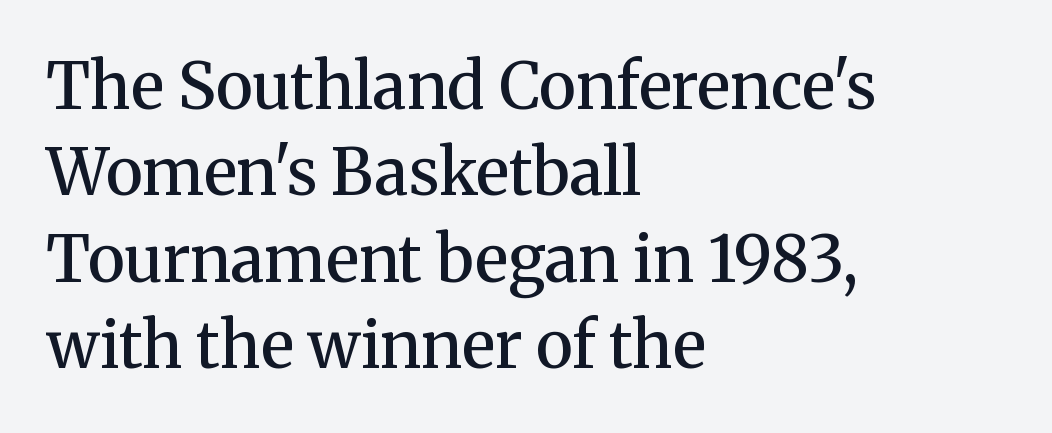
{"serif": "yes", "italic": "no", "bold": "semi", "weight": "semibold", "width": "normal", "stroke_contrast": "medium", "x_height": "medium", "monospaced": "no", "underline": "no", "align": "left", "line_spacing": "normal", "line_spacing_ratio": 1.35, "letter_spacing": "normal", "letter_spacing_em": 0.0, "glyph_px": 64}
